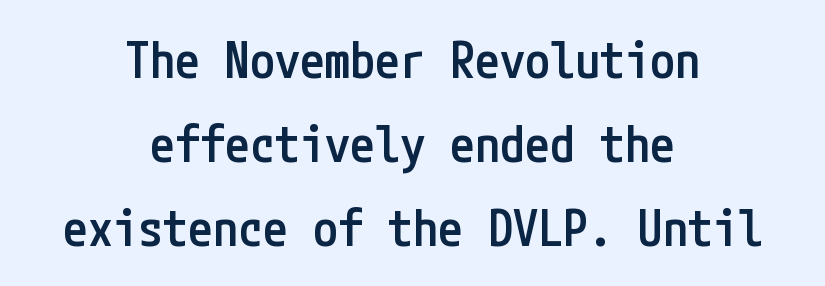
Q: Is the text bold? A: Semi-bold.
Q: Is the text italic (slanted)? A: No, it is upright.
Q: Is the typeface a serif or a sans-serif typeface? A: Sans-serif.
Q: Is the text underlined? A: No.
Q: How is the paragraph aligned? A: Centered.
Q: Is the spacing between letters normal or unusually wide? A: Normal.
Q: Is the spacing between lines tight, normal or loose? A: Normal.
Q: Width (condensed, normal, or wide)? A: Condensed.
Q: Stroke contrast? A: Low.
Q: x-height? A: Medium.
